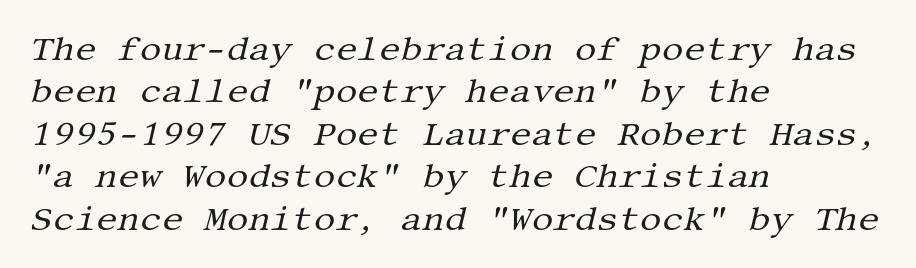
{"serif": "yes", "italic": "yes", "lean": "right", "slant_degrees": 13, "bold": "no", "weight": "regular", "width": "normal", "stroke_contrast": "medium", "x_height": "large", "underline": "no", "align": "left", "line_spacing": "normal", "line_spacing_ratio": 1.25, "letter_spacing": "normal", "letter_spacing_em": 0.0, "glyph_px": 34}
